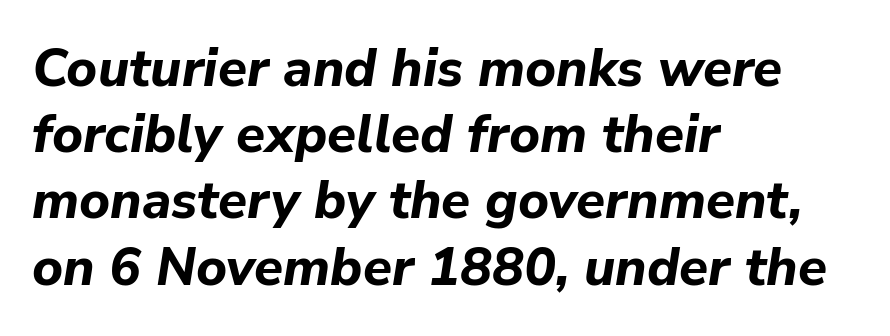
The rendering uses a bold face; every stroke is thick and dark. The rendering applies a slant to the glyphs. Normally led — the rows are evenly, conventionally spaced. Line beginnings align vertically; line endings do not.
